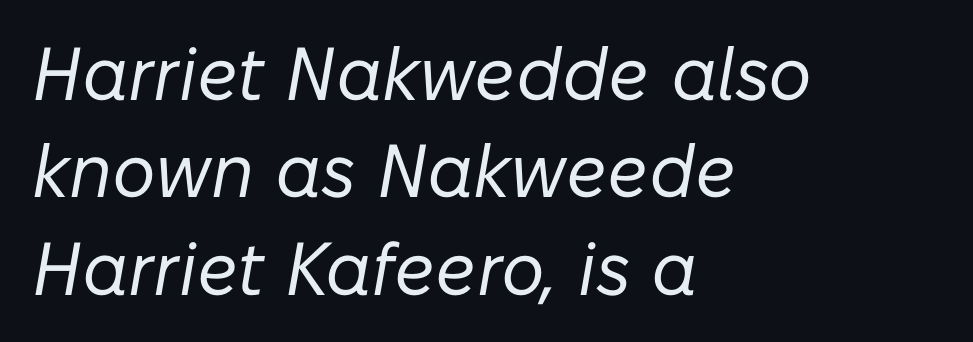
{"italic": "yes", "lean": "right", "slant_degrees": 10, "bold": "no", "weight": "regular", "width": "normal", "stroke_contrast": "low", "x_height": "medium", "monospaced": "no", "underline": "no", "align": "left", "line_spacing": "normal", "line_spacing_ratio": 1.3, "letter_spacing": "normal", "letter_spacing_em": 0.0, "glyph_px": 75}
